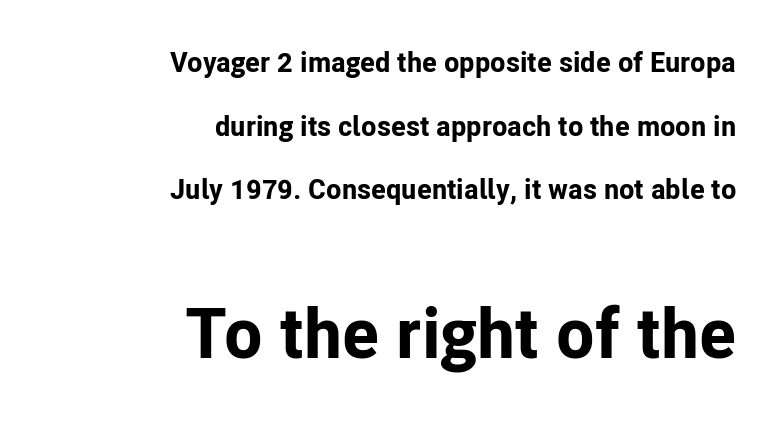
{"serif": "no", "italic": "no", "bold": "yes", "weight": "bold", "width": "normal", "stroke_contrast": "low", "x_height": "medium", "monospaced": "no", "underline": "no", "align": "right", "line_spacing": "loose", "line_spacing_ratio": 2.27, "letter_spacing": "normal", "letter_spacing_em": 0.0, "larger_block": "second", "size_ratio": 2.5, "glyph_px": 70}
